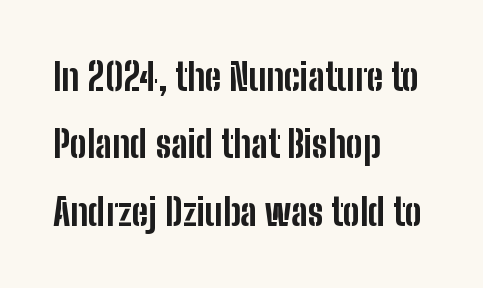
Q: Is the text bold? A: Yes.
Q: Is the text italic (slanted)? A: No, it is upright.
Q: Is the typeface a serif or a sans-serif typeface? A: Sans-serif.
Q: Is the text underlined? A: No.
Q: How is the paragraph aligned? A: Left-aligned.
Q: Is the spacing between letters normal or unusually wide? A: Normal.
Q: Width (condensed, normal, or wide)? A: Condensed.
Q: Stroke contrast? A: Low.
Q: x-height? A: Medium.
Q: Monospaced? A: No.
